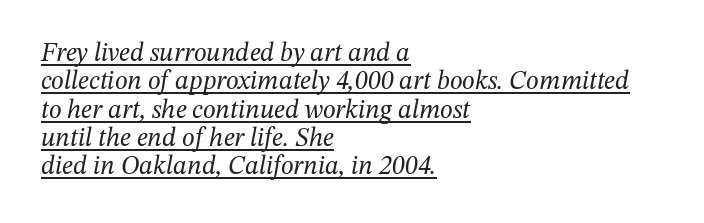
Decoration check: the copy is underlined. The rendering keeps characters at their native spacing. Each new line begins almost immediately beneath the previous one. The axis of the letterforms is tilted away from vertical.
